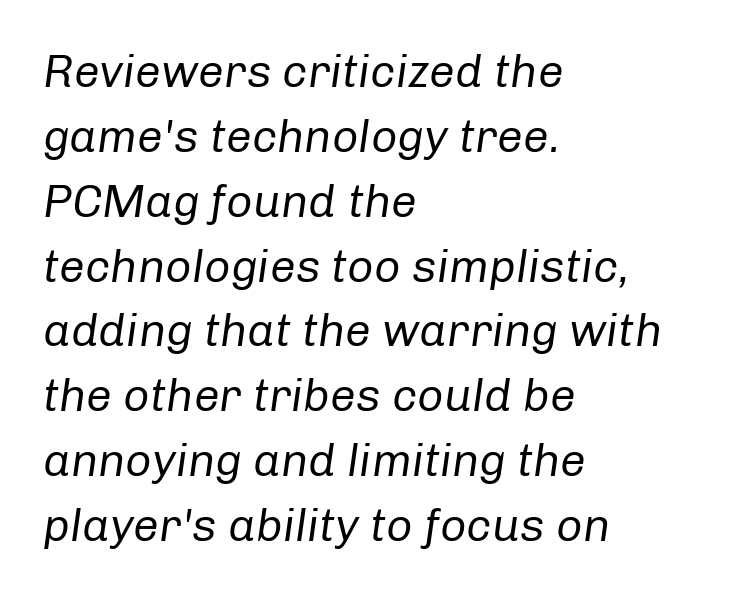
{"italic": "yes", "lean": "right", "slant_degrees": 8, "bold": "no", "weight": "regular", "width": "normal", "stroke_contrast": "low", "x_height": "medium", "monospaced": "no", "underline": "no", "align": "left", "line_spacing": "normal", "line_spacing_ratio": 1.41, "letter_spacing": "normal", "letter_spacing_em": 0.0, "glyph_px": 46}
